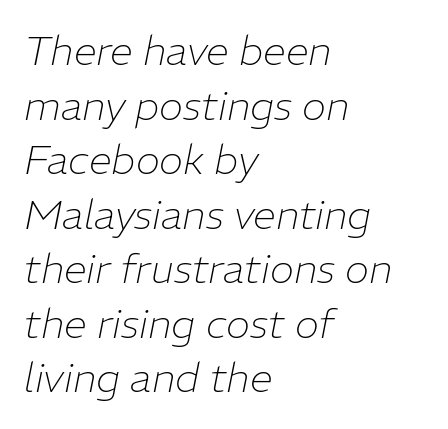
Evenly set lines give the paragraph a standard silhouette. Horizontal alignment here is leftward, the default for most running prose. Italic? Definitely — the glyphs are oblique. The characters are drawn with everyday or finer stroke widths. You could not count columns in this text — the font is proportionally spaced.
